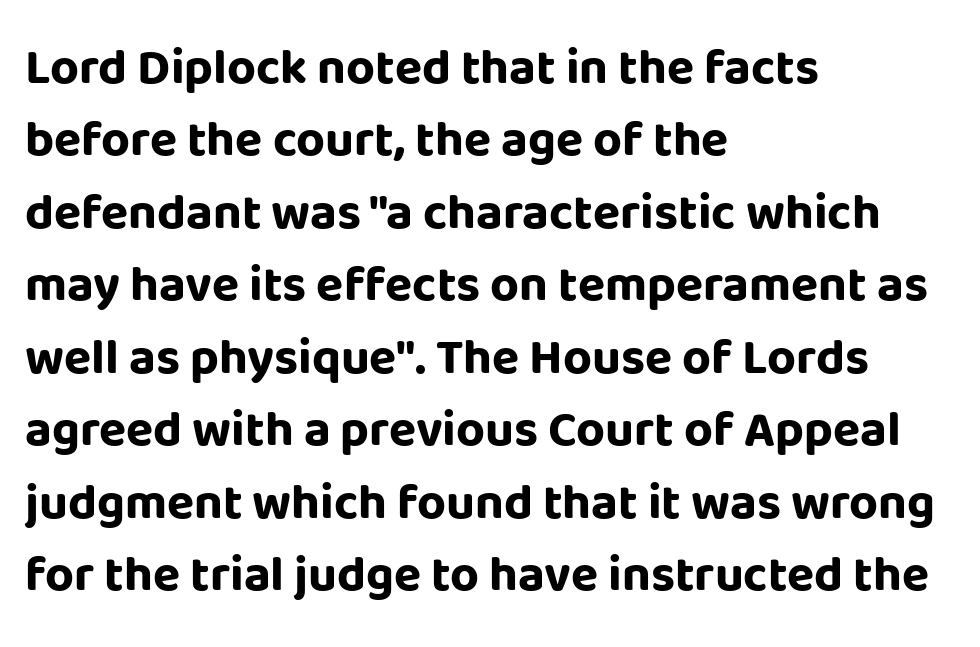
{"serif": "no", "italic": "no", "bold": "yes", "weight": "bold", "width": "normal", "stroke_contrast": "low", "x_height": "large", "monospaced": "no", "underline": "no", "align": "left", "line_spacing": "normal", "line_spacing_ratio": 1.45, "letter_spacing": "normal", "letter_spacing_em": 0.0, "glyph_px": 50}
